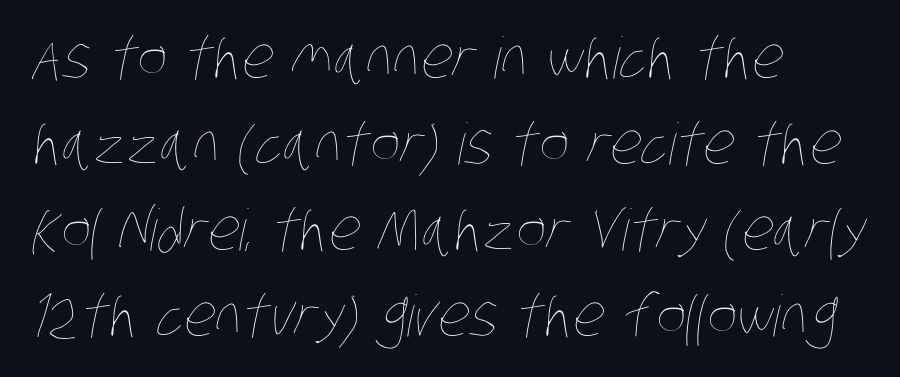
Here the designer chose a conventional face with non-uniform glyph widths. Summary of vertical rhythm: regular, with standard interline spacing. This is not heavy type; no bold has been used. Spacing between characters is what you'd get straight out of the box.
